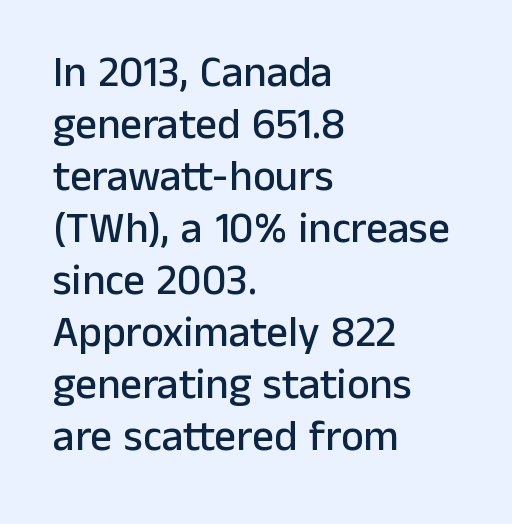
The image shows 43 px sans-serif type, upright; set left-aligned, line spacing 1.21x, normal letter spacing, not underlined; low stroke contrast and a medium x-height.
